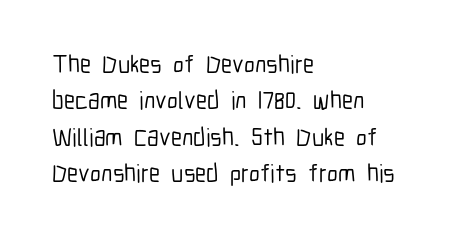
The image shows 25 px text type, upright; set left-aligned, normal line spacing (1.46x), normal letter spacing, not underlined.
